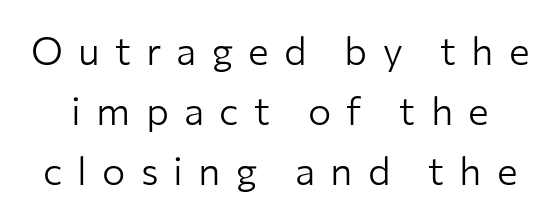
Is there much room between lines? A standard amount, neither cramped nor airy. Rendered with straight, roman letterforms. These glyphs show unthickened strokes, regular width or finer. Letter spacing: wide. The rendering uses natural spacing where letterforms have individual widths. Look at the bottom of the vertical strokes: they stop flat, with no serifs.
